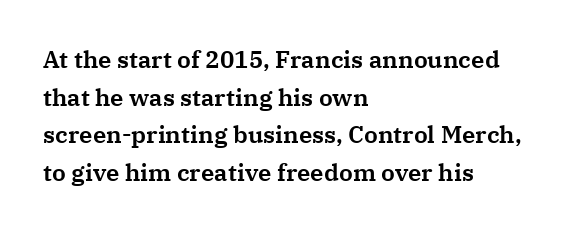
The image shows 24 px text type, upright; set left-aligned, normal line spacing (1.57x), normal letter spacing, not underlined.
